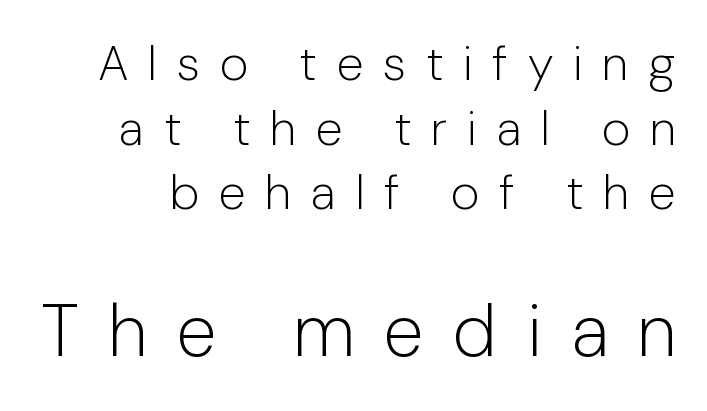
The image shows 73 px light sans-serif type, upright; set normal line spacing (1.32x), unusually wide letter spacing (+0.4 em), not underlined; the second (bottom) block is 1.49x larger; low stroke contrast and a medium x-height.
